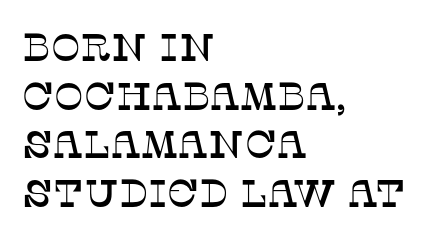
The image shows 39 px serif type, upright; set left-aligned, normal line spacing (1.25x), normal letter spacing, not underlined; low stroke contrast and a large x-height.
